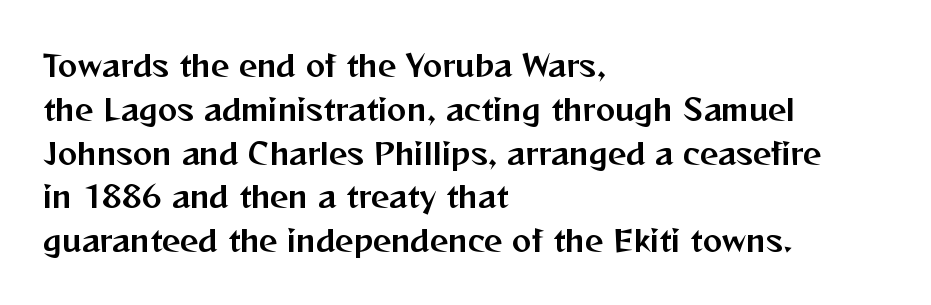
Q: Is the text italic (slanted)? A: No, it is upright.
Q: Is the typeface a serif or a sans-serif typeface? A: Sans-serif.
Q: Is the text underlined? A: No.
Q: How is the paragraph aligned? A: Left-aligned.
Q: Is the spacing between letters normal or unusually wide? A: Normal.
Q: Is the spacing between lines tight, normal or loose? A: Normal.
Q: Width (condensed, normal, or wide)? A: Normal.
Q: Stroke contrast? A: Medium.
Q: x-height? A: Medium.
Q: Monospaced? A: No.
